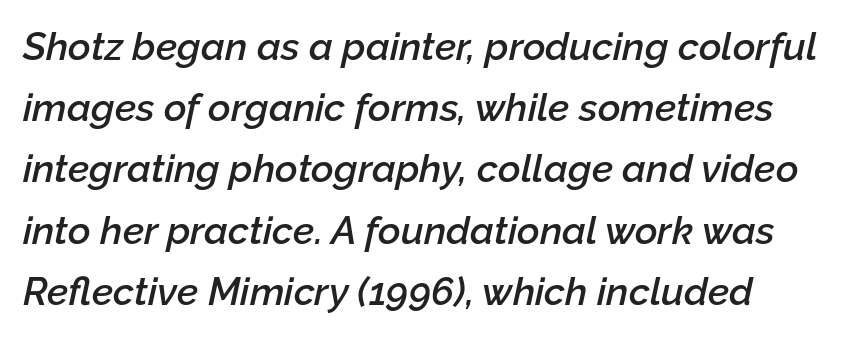
The image shows 39 px semibold type, italic (leaning right); set normal line spacing (1.57x), normal letter spacing, not underlined; low stroke contrast and a medium x-height.
